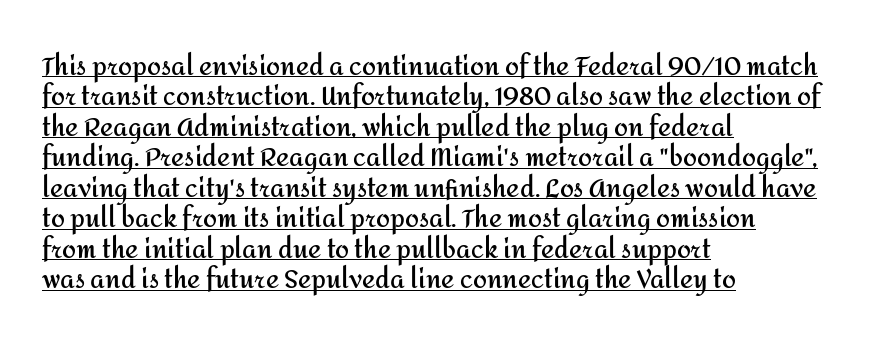
The face used here is rendered with its standard letterfit. Weight: bold. This rendering features underlined lettering. Line beginnings align vertically; line endings do not. The font's upright variant was chosen for this text.
